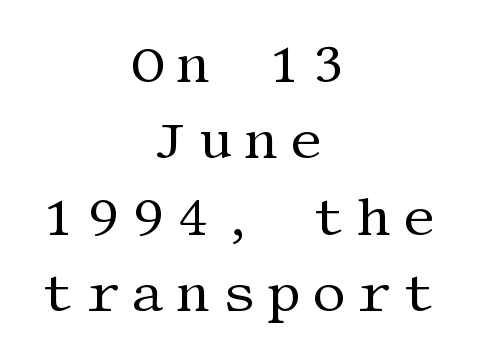
The image shows 53 px regular-weight serif type, upright; set centered, normal line spacing (1.44x), unusually wide letter spacing (+0.21 em), not underlined; medium stroke contrast and a large x-height.
